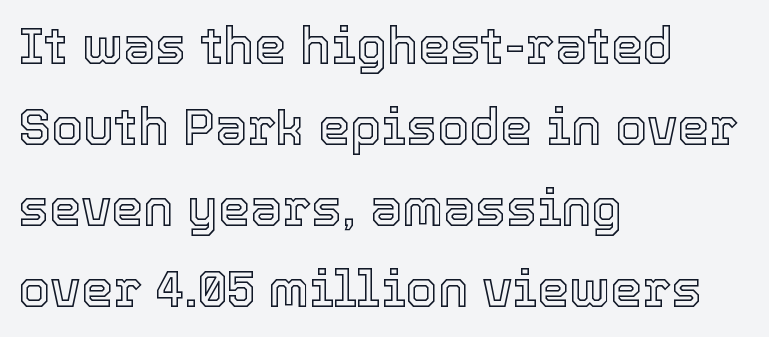
The image shows 51 px text type, upright; set left-aligned, normal line spacing (1.59x), normal letter spacing, not underlined; a medium x-height.
